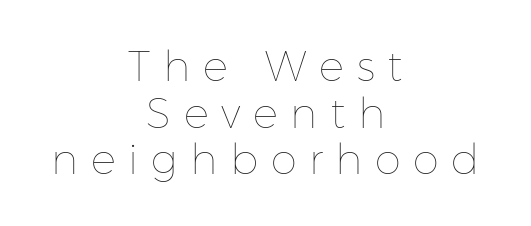
Vertically, the passage feels compressed, each row crowding the next. Underline: absent. Inter-character spacing is expanded well beyond the font's built-in metrics. The passage shown is typed in a proportional face where columns would drift. The text block is weighted toward neither margin, spreading evenly from the middle.
